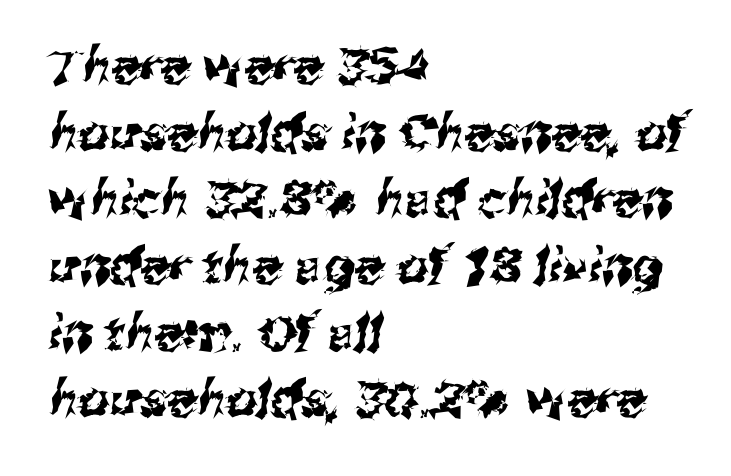
Examine the stroke ends and you'll find no serifs. Compared with typical paragraphs, the rows here are spaced about the same. Note the varied advance widths — an 'i' is clearly narrower than an 'm'. Casual observation: everything's shoved over to the left. Anything drawn beneath the words? Only blank space. How are the letters spaced? Ordinarily, with no added tracking.
